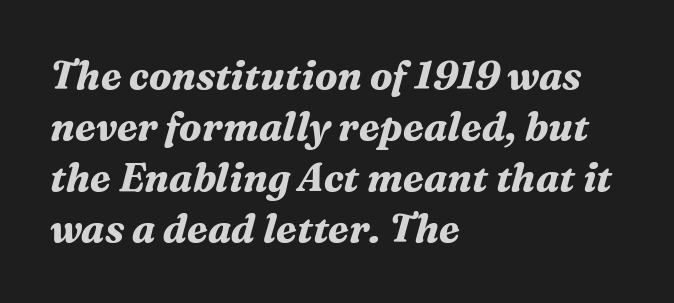
{"serif": "yes", "italic": "yes", "lean": "right", "slant_degrees": 16, "bold": "yes", "weight": "bold", "width": "normal", "stroke_contrast": "medium", "x_height": "medium", "monospaced": "no", "underline": "no", "align": "left", "line_spacing": "normal", "line_spacing_ratio": 1.31, "letter_spacing": "normal", "letter_spacing_em": 0.0, "glyph_px": 39}
